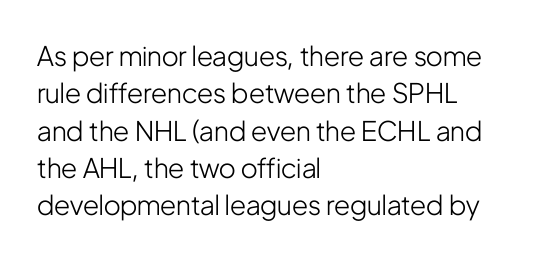
Q: Is the text bold? A: No.
Q: Is the text italic (slanted)? A: No, it is upright.
Q: Is the text underlined? A: No.
Q: How is the paragraph aligned? A: Left-aligned.
Q: Is the spacing between letters normal or unusually wide? A: Normal.
Q: Is the spacing between lines tight, normal or loose? A: Normal.
